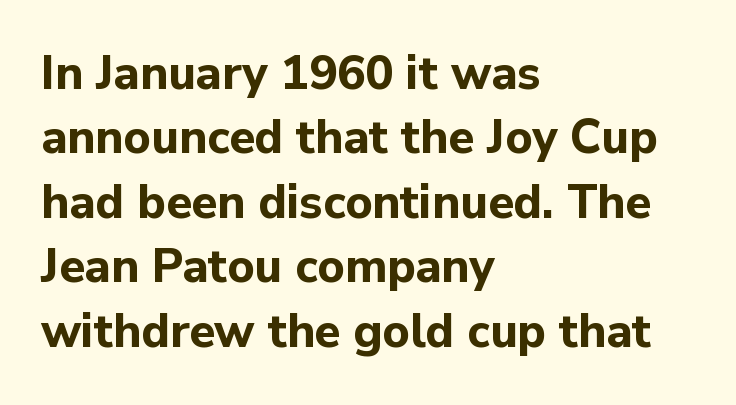
Designer's note — italics off, roman on. This rendering leaves character spacing at its baseline value. Each letter keeps its own natural width here, so spacing adapts to shape. Chunky letters — that's bold for sure. Typeset ragged right — the left edge is the straight one.
